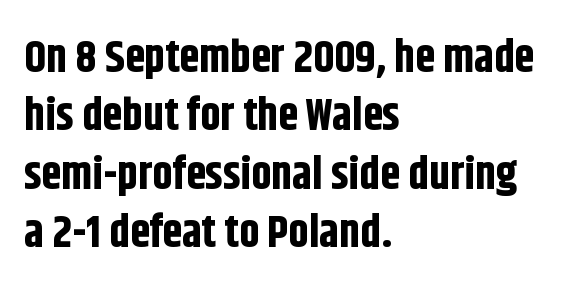
The image shows 45 px bold, condensed sans-serif type, upright; set left-aligned, normal line spacing (1.3x), normal letter spacing, not underlined; low stroke contrast and a large x-height.
